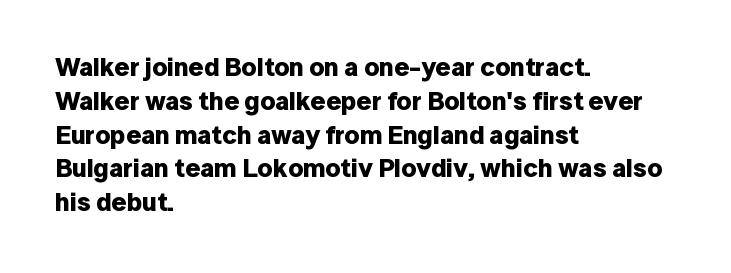
{"italic": "no", "bold": "yes", "underline": "no", "align": "left", "line_spacing": "normal", "line_spacing_ratio": 1.3, "letter_spacing": "normal", "letter_spacing_em": 0.0, "glyph_px": 26}
